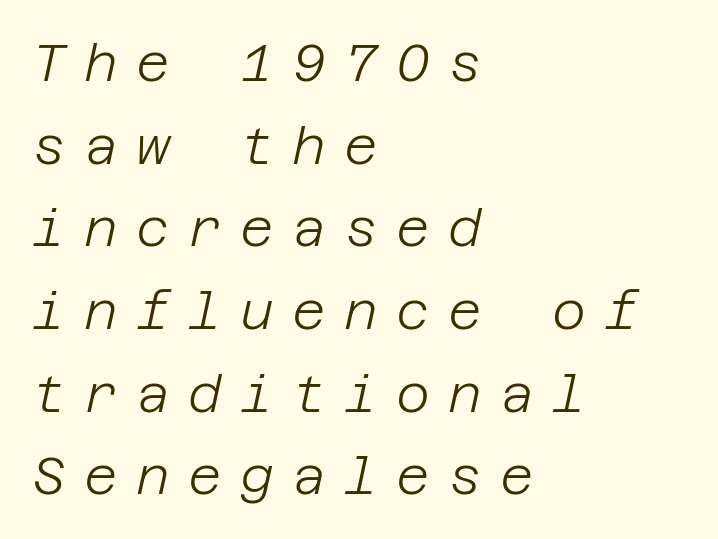
The image shows 52 px light type, italic (leaning right); set left-aligned, normal line spacing (1.59x), unusually wide letter spacing (+0.35 em), not underlined; low stroke contrast and a large x-height.
